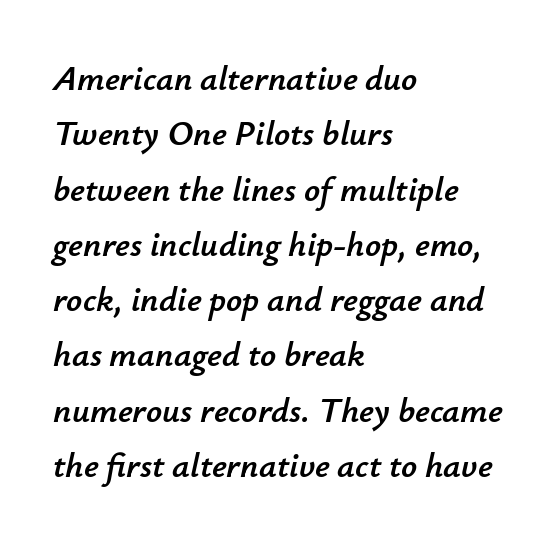
{"italic": "yes", "lean": "right", "slant_degrees": 12, "width": "normal", "stroke_contrast": "low", "x_height": "small", "monospaced": "no", "underline": "no", "align": "left", "line_spacing": "normal", "line_spacing_ratio": 1.58, "letter_spacing": "normal", "letter_spacing_em": 0.0, "glyph_px": 35}
